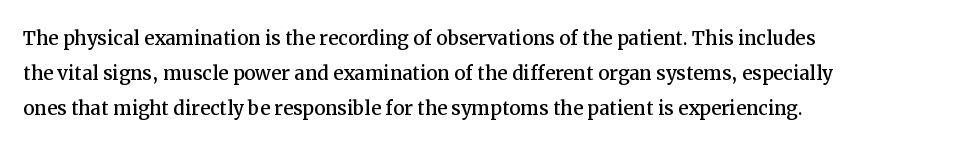
Q: Is the text italic (slanted)? A: No, it is upright.
Q: Is the text underlined? A: No.
Q: How is the paragraph aligned? A: Left-aligned.
Q: Is the spacing between letters normal or unusually wide? A: Normal.
Q: Is the spacing between lines tight, normal or loose? A: Normal.
